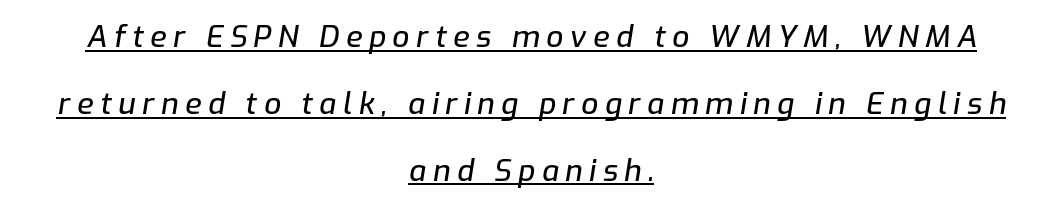
The lettering tilts uniformly, giving the passage an italic look. Horizontal bands of white between lines are thick stripes. The passage shown is typed in a proportional face where columns would drift. How are the letters spaced? Widely, with obvious added tracking.
